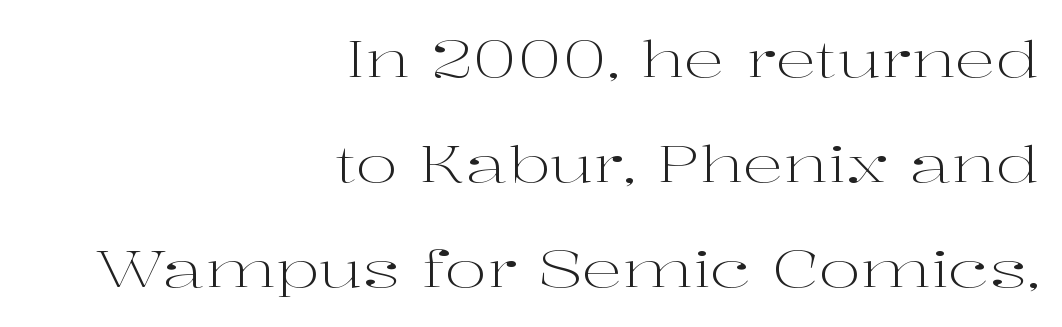
The image shows 51 px light, wide serif type, upright; set right-aligned, loose line spacing (2.06x), normal letter spacing, not underlined; high stroke contrast and a medium x-height.
